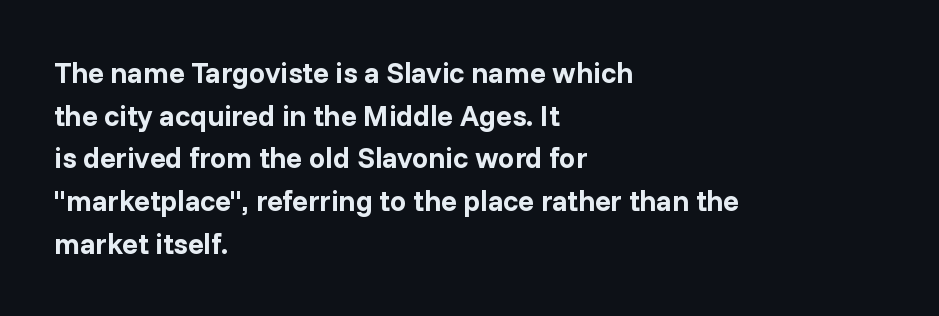
The image shows 29 px bold sans-serif type, upright; set left-aligned, normal line spacing (1.47x), normal letter spacing, not underlined; low stroke contrast and a medium x-height.
